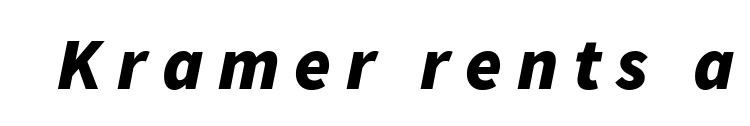
{"italic": "yes", "lean": "right", "slant_degrees": 11, "bold": "yes", "weight": "bold", "width": "normal", "stroke_contrast": "low", "x_height": "medium", "monospaced": "no", "underline": "no", "letter_spacing": "wide", "letter_spacing_em": 0.2, "glyph_px": 74}
